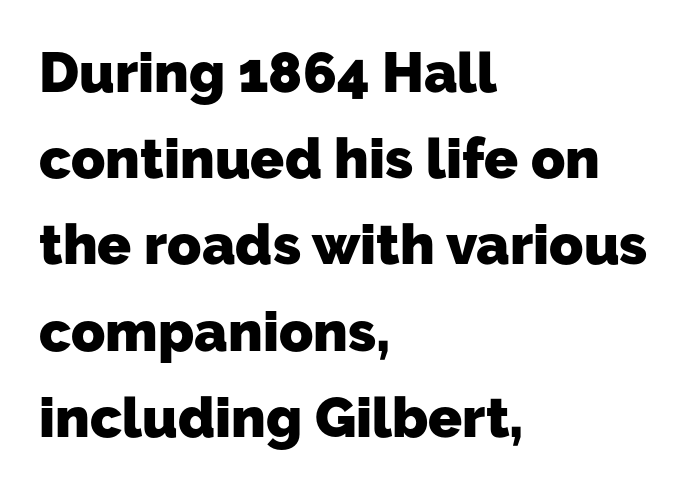
Summary of weight: heavy, a full bold. The gap between lines stays unmarked. Characters follow at the spacing the type designer built in. You could not count columns in this text — the font is proportionally spaced. A typesetter would call this leading conventional body-copy spacing. Observe the absence of serifs on each vertical stroke in this sample.
